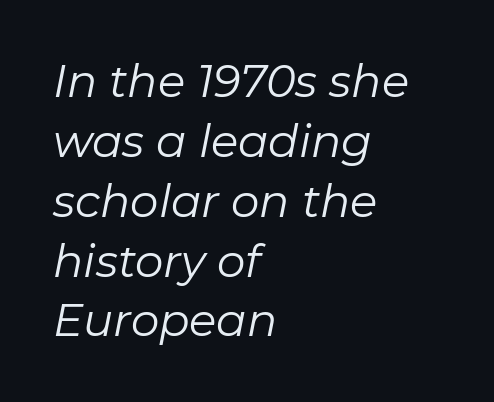
This sample is left-justified, so line endings fall wherever the words run out. These glyphs show unthickened strokes, regular width or finer. Each new line begins a customary step beneath the previous one. Nobody drew a line under any word here.
